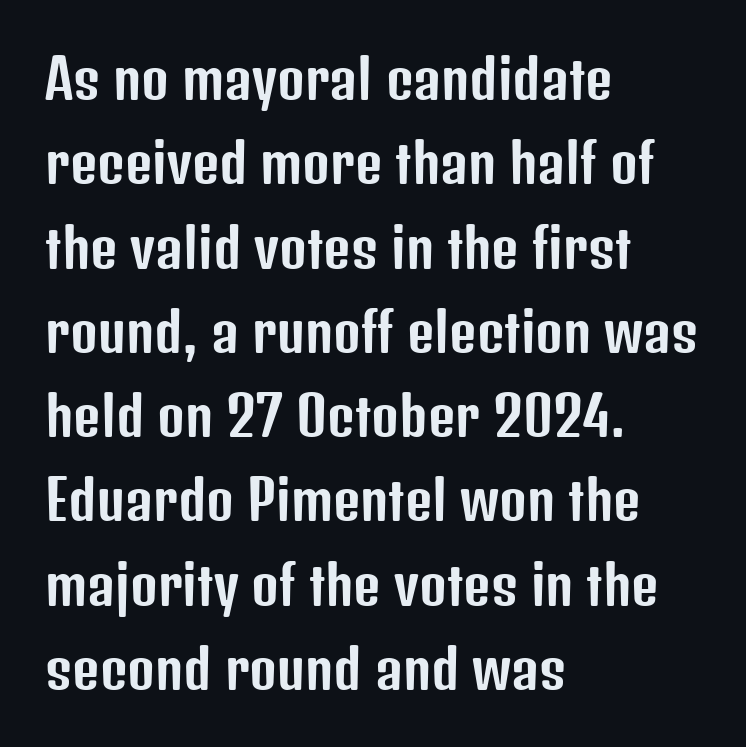
Q: Is the text italic (slanted)? A: No, it is upright.
Q: Is the typeface a serif or a sans-serif typeface? A: Sans-serif.
Q: Is the text underlined? A: No.
Q: How is the paragraph aligned? A: Left-aligned.
Q: Is the spacing between letters normal or unusually wide? A: Normal.
Q: Is the spacing between lines tight, normal or loose? A: Normal.
Q: Width (condensed, normal, or wide)? A: Condensed.
Q: Stroke contrast? A: Low.
Q: x-height? A: Medium.
Q: Monospaced? A: No.
